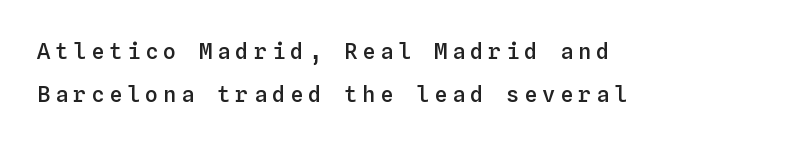
Tracking value appears strongly positive — letters spread wide. The block of text is sparse from top to bottom, with ample space between rows. Rule under the text: the space is simply empty. Does the weight exceed regular? Yes, but only to semibold.
